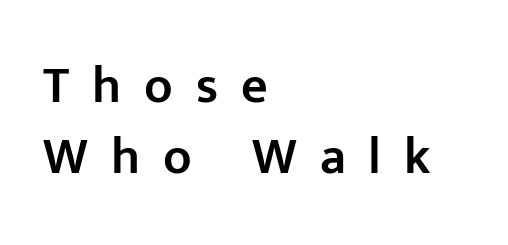
Q: Is the text bold? A: Semi-bold.
Q: Is the text italic (slanted)? A: No, it is upright.
Q: Is the typeface a serif or a sans-serif typeface? A: Sans-serif.
Q: Is the text underlined? A: No.
Q: How is the paragraph aligned? A: Left-aligned.
Q: Is the spacing between letters normal or unusually wide? A: Unusually wide.
Q: Is the spacing between lines tight, normal or loose? A: Normal.
Q: Width (condensed, normal, or wide)? A: Normal.
Q: Stroke contrast? A: Low.
Q: x-height? A: Medium.
Q: Monospaced? A: No.
